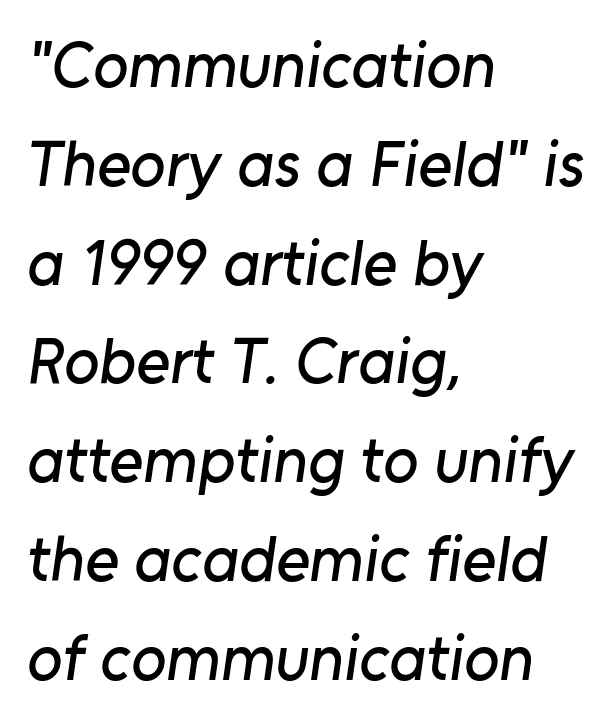
The face used here is proportionally spaced, like ordinary book or web type. Visually the block forms a straight wall on the left and a jagged coastline on the right. Quick note: interline space is typical. The area under the type is left untouched. The passage shown is typeset with a sans-serif family.
